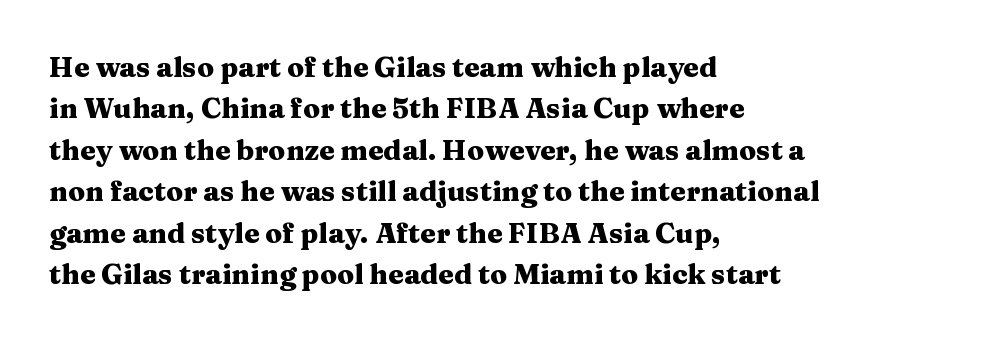
{"serif": "yes", "italic": "no", "bold": "yes", "weight": "heavy", "width": "wide", "stroke_contrast": "medium", "x_height": "medium", "monospaced": "no", "underline": "no", "align": "left", "line_spacing": "normal", "line_spacing_ratio": 1.48, "letter_spacing": "normal", "letter_spacing_em": 0.0, "glyph_px": 28}
